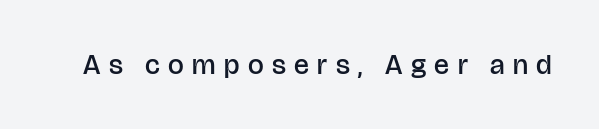
{"serif": "no", "italic": "no", "bold": "semi", "weight": "semibold", "width": "normal", "stroke_contrast": "low", "x_height": "large", "monospaced": "no", "underline": "no", "letter_spacing": "wide", "letter_spacing_em": 0.3, "glyph_px": 28}
